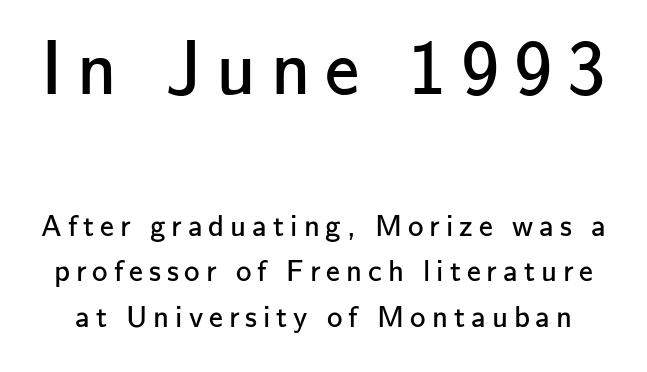
The image shows 77 px regular-weight sans-serif type, upright; set normal line spacing (1.48x), not underlined; the first (top) block is 2.48x larger; low stroke contrast and a small x-height.
